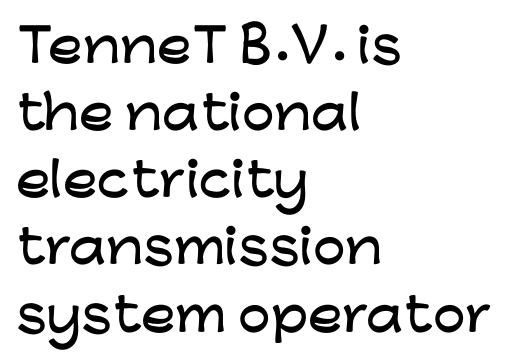
{"serif": "no", "italic": "no", "width": "wide", "stroke_contrast": "low", "x_height": "medium", "monospaced": "no", "underline": "no", "align": "left", "line_spacing": "normal", "line_spacing_ratio": 1.46, "letter_spacing": "normal", "letter_spacing_em": 0.0, "glyph_px": 46}
